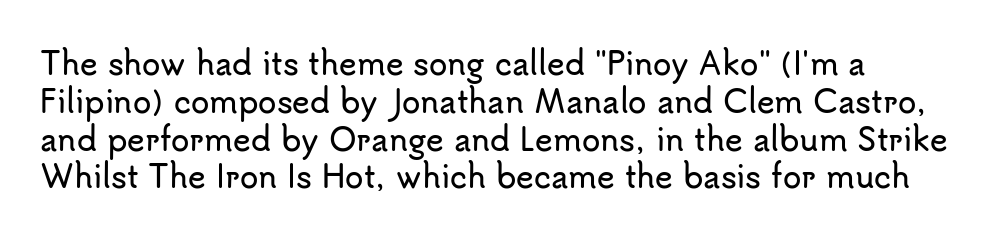
Q: Is the text italic (slanted)? A: No, it is upright.
Q: Is the typeface a serif or a sans-serif typeface? A: Sans-serif.
Q: Is the text underlined? A: No.
Q: Is the spacing between letters normal or unusually wide? A: Normal.
Q: Is the spacing between lines tight, normal or loose? A: Normal.
Q: Width (condensed, normal, or wide)? A: Normal.
Q: Stroke contrast? A: Low.
Q: x-height? A: Small.
Q: Monospaced? A: No.
